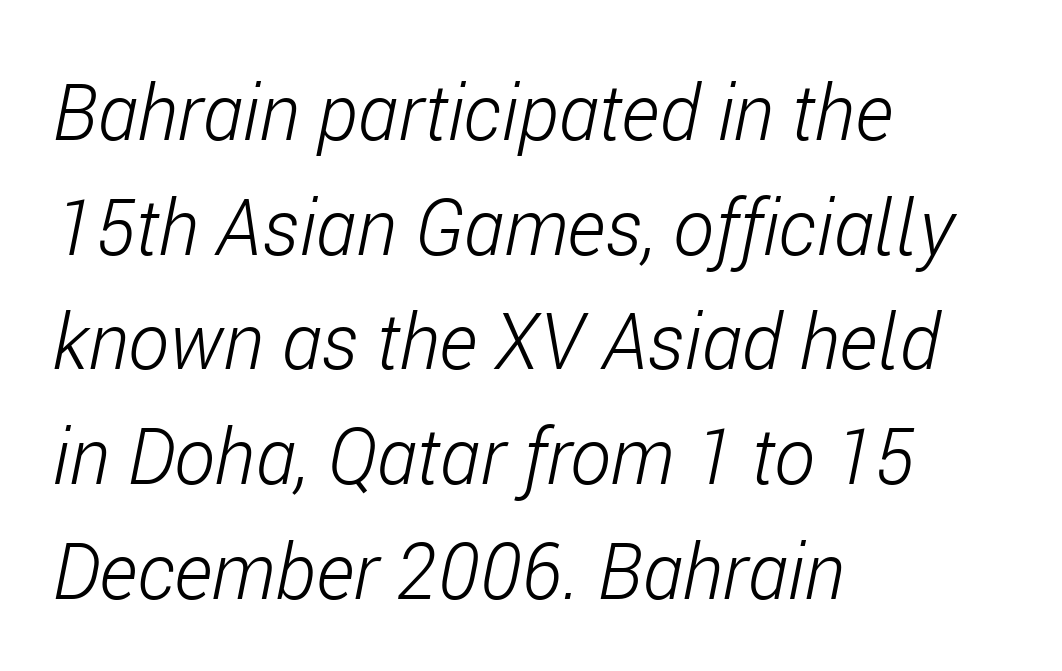
Q: Is the text bold? A: No.
Q: Is the text italic (slanted)? A: Yes, it leans right by about 11 degrees.
Q: Is the text underlined? A: No.
Q: How is the paragraph aligned? A: Left-aligned.
Q: Is the spacing between letters normal or unusually wide? A: Normal.
Q: Is the spacing between lines tight, normal or loose? A: Normal.
Q: Width (condensed, normal, or wide)? A: Condensed.
Q: Stroke contrast? A: Low.
Q: x-height? A: Medium.
Q: Monospaced? A: No.
